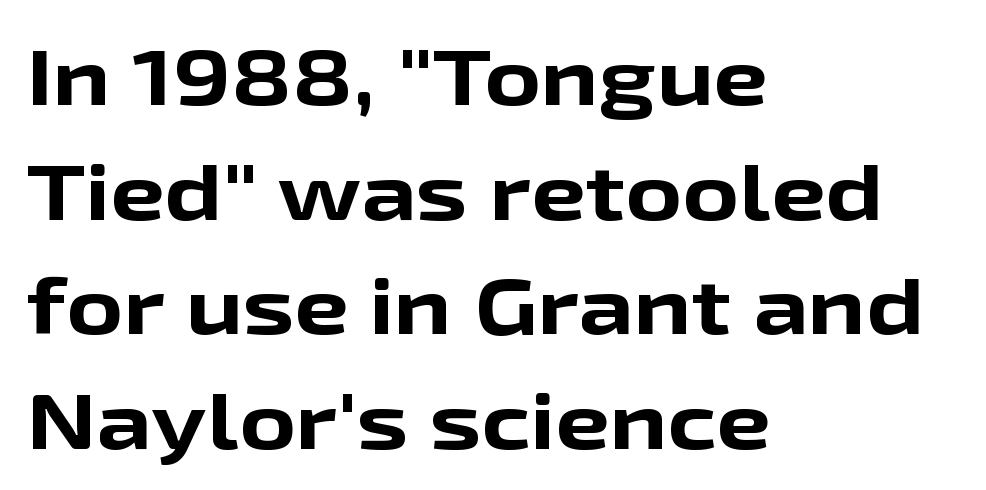
The image shows 78 px bold, wide sans-serif type, upright; set left-aligned, normal line spacing (1.47x), normal letter spacing, not underlined; low stroke contrast and a medium x-height.
